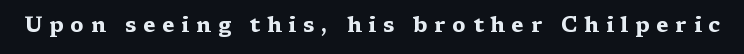
Q: Is the text bold? A: Yes.
Q: Is the text italic (slanted)? A: No, it is upright.
Q: Is the text underlined? A: No.
Q: Is the spacing between letters normal or unusually wide? A: Unusually wide.
